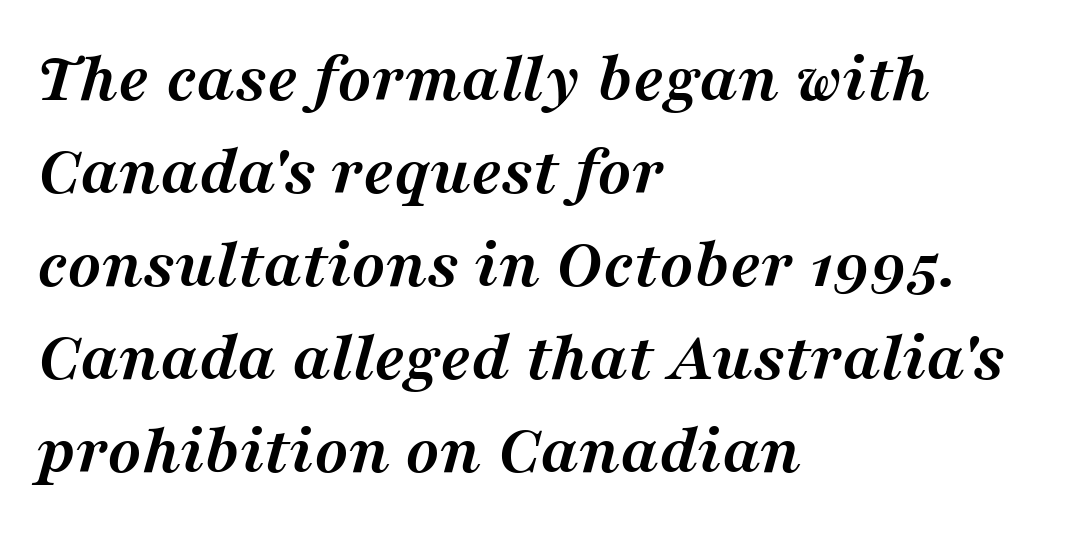
This sample uses an oblique cut, with every glyph tilted off the vertical. All the whitespace from short lines collects on the right. The letters advance in unequal steps, a hallmark of proportional type. The passage shown is not underscored anywhere. Observe the ordinary spacing: letters are neighbours, not strangers. Yep, those are serifs on the letters.
